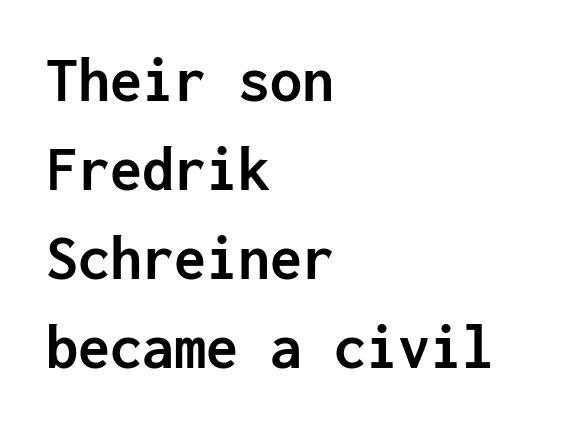
The image shows 64 px semibold sans-serif type, upright, monospaced; set left-aligned, normal line spacing (1.39x), normal letter spacing, not underlined; low stroke contrast and a medium x-height.
